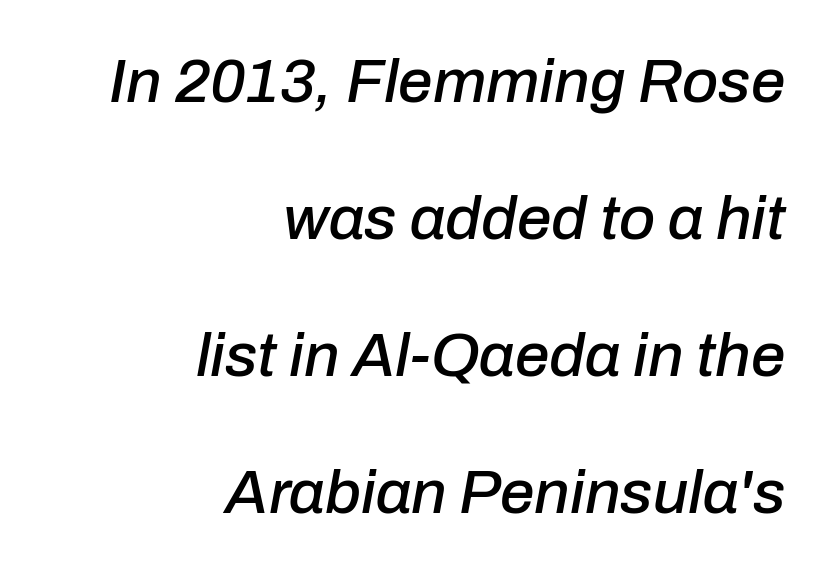
The image shows 62 px text type, italic (leaning right); set right-aligned, loose line spacing (2.21x), normal letter spacing, not underlined; low stroke contrast and a medium x-height.
